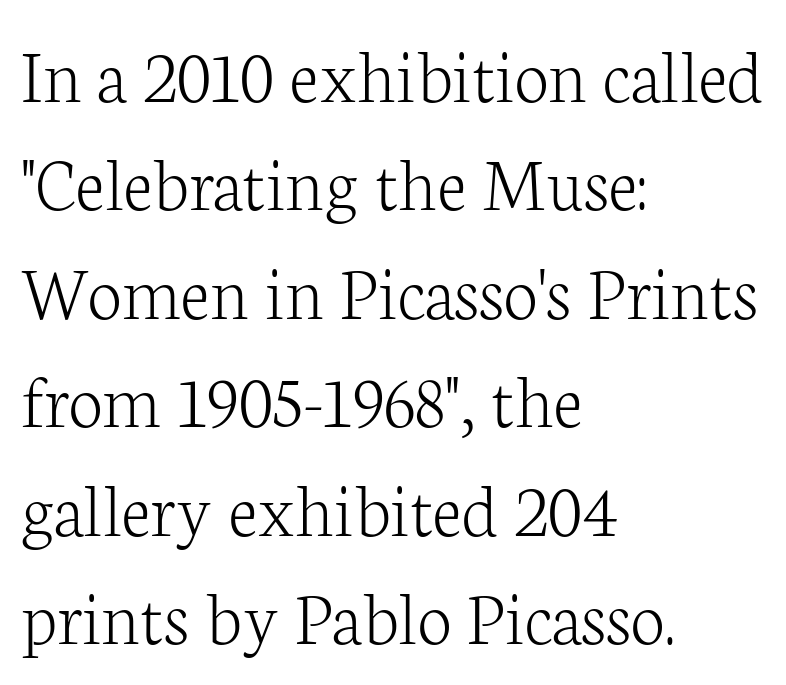
How are the letters spaced? Ordinarily, with no added tracking. Every row of glyphs begins at an identical x-position on the left. The letters stand straight up with perfectly vertical stems. This sample keeps an unexceptional amount of space between lines. The specimen omits any rule beneath the text block's lines. Is this a sans? No — the strokes have serifs.
